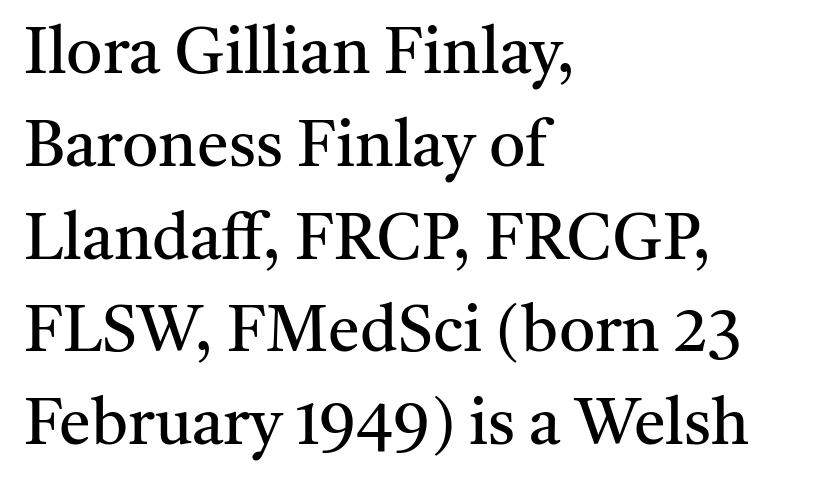
Q: Is the text bold? A: No.
Q: Is the text italic (slanted)? A: No, it is upright.
Q: Is the typeface a serif or a sans-serif typeface? A: Serif.
Q: Is the text underlined? A: No.
Q: How is the paragraph aligned? A: Left-aligned.
Q: Is the spacing between letters normal or unusually wide? A: Normal.
Q: Is the spacing between lines tight, normal or loose? A: Normal.
Q: Width (condensed, normal, or wide)? A: Normal.
Q: Stroke contrast? A: Medium.
Q: x-height? A: Medium.
Q: Monospaced? A: No.
